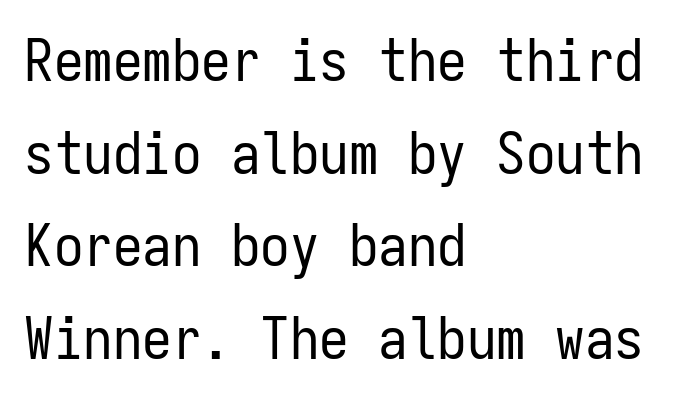
The image shows 59 px regular-weight, condensed sans-serif type, upright, monospaced; set left-aligned, normal line spacing (1.57x), normal letter spacing, not underlined; low stroke contrast and a medium x-height.
